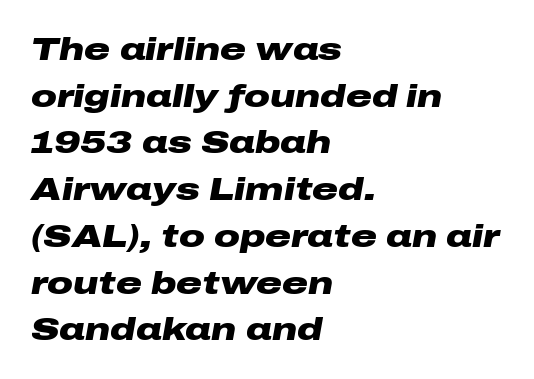
Q: Is the text bold? A: Yes.
Q: Is the text italic (slanted)? A: Yes, it leans right by about 10 degrees.
Q: Is the text underlined? A: No.
Q: How is the paragraph aligned? A: Left-aligned.
Q: Is the spacing between letters normal or unusually wide? A: Normal.
Q: Is the spacing between lines tight, normal or loose? A: Normal.
Q: Width (condensed, normal, or wide)? A: Wide.
Q: Stroke contrast? A: Low.
Q: x-height? A: Medium.
Q: Monospaced? A: No.
